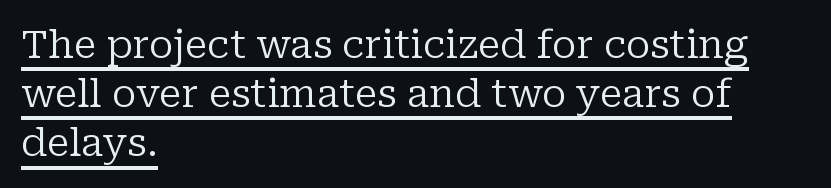
The image shows 39 px regular-weight serif type, upright; set left-aligned, normal line spacing (1.26x), normal letter spacing, underlined; low stroke contrast and a medium x-height.
